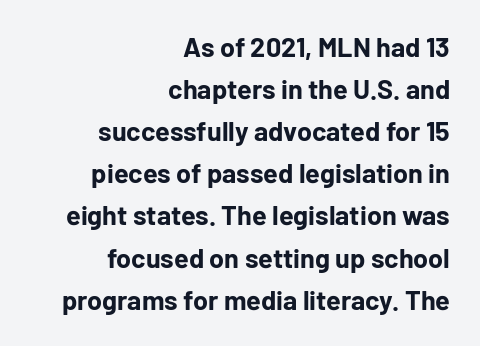
Line endings align vertically; line beginnings do not. Strong, thick strokes mark this as bold type. The letters stand straight up with perfectly vertical stems. Honestly, the letter spacing is just normal — you wouldn't notice it.
